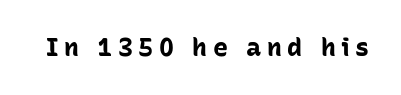
Q: Is the text bold? A: Yes.
Q: Is the text italic (slanted)? A: No, it is upright.
Q: Is the text underlined? A: No.
Q: Is the spacing between letters normal or unusually wide? A: Unusually wide.
